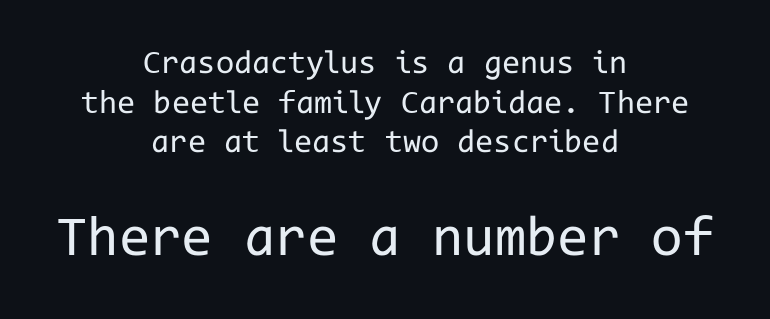
Q: Is the text bold? A: No.
Q: Is the text italic (slanted)? A: No, it is upright.
Q: Is the typeface a serif or a sans-serif typeface? A: Sans-serif.
Q: Is the text underlined? A: No.
Q: How is the paragraph aligned? A: Centered.
Q: Is the spacing between letters normal or unusually wide? A: Normal.
Q: Which block of text is set in a larger size, the first (top) or the second (bottom)? A: The second (bottom) one.
Q: Width (condensed, normal, or wide)? A: Normal.
Q: Stroke contrast? A: Low.
Q: x-height? A: Medium.
Q: Monospaced? A: Yes.
